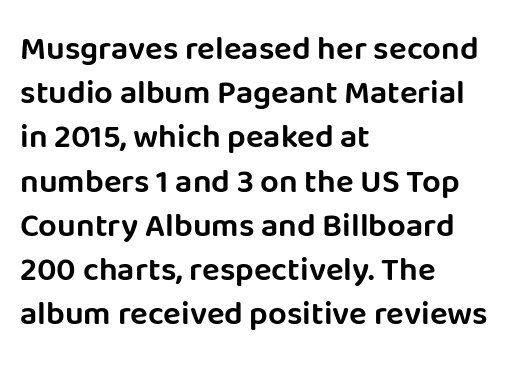
{"serif": "no", "italic": "no", "width": "normal", "stroke_contrast": "low", "x_height": "large", "monospaced": "no", "underline": "no", "align": "left", "line_spacing": "normal", "line_spacing_ratio": 1.34, "letter_spacing": "normal", "letter_spacing_em": 0.0, "glyph_px": 33}
